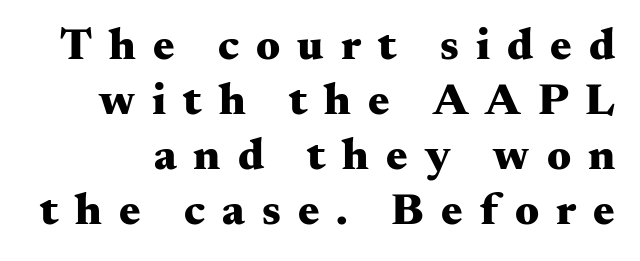
Q: Is the text bold? A: Yes.
Q: Is the text italic (slanted)? A: No, it is upright.
Q: Is the typeface a serif or a sans-serif typeface? A: Serif.
Q: Is the text underlined? A: No.
Q: Is the spacing between letters normal or unusually wide? A: Unusually wide.
Q: Width (condensed, normal, or wide)? A: Wide.
Q: Stroke contrast? A: Medium.
Q: x-height? A: Small.
Q: Monospaced? A: No.
